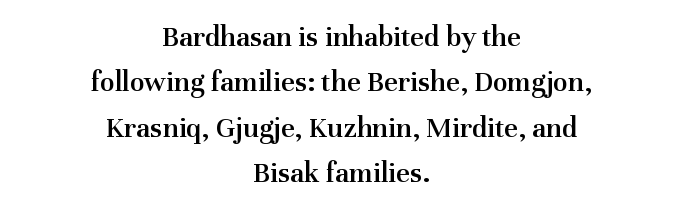
{"serif": "yes", "italic": "no", "bold": "semi", "weight": "semibold", "width": "normal", "stroke_contrast": "medium", "x_height": "medium", "monospaced": "no", "underline": "no", "align": "center", "line_spacing": "normal", "line_spacing_ratio": 1.51, "letter_spacing": "normal", "letter_spacing_em": 0.0, "glyph_px": 30}
